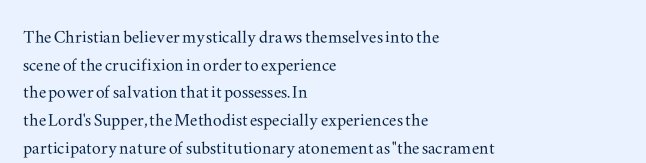
Regarding leading, the lines here are spaced in the standard way. The space beneath each line is pristine and unruled. Tracking value appears to be zero — textbook default spacing. The setting favours the left margin, as ordinary paragraphs usually do.
